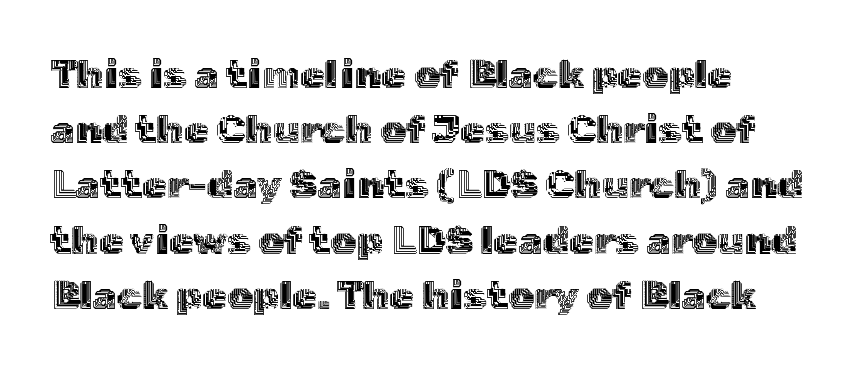
Layout note: lines flush left. Normally led — the rows are evenly, conventionally spaced. Students, note that the glyphs here touch the page at normal intervals. A typesetter would call this proportional, since set widths differ per character. The lettering stays uniformly vertical, giving the passage a roman look.
